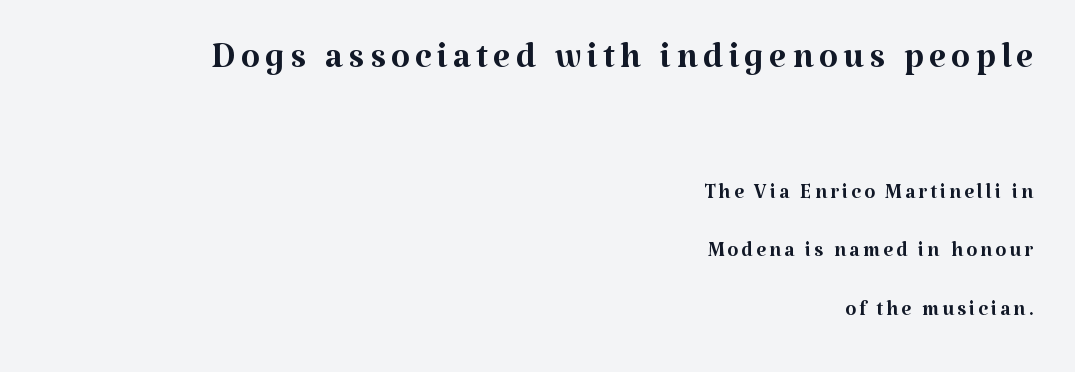
Q: Is the text bold? A: No.
Q: Is the text italic (slanted)? A: No, it is upright.
Q: Is the typeface a serif or a sans-serif typeface? A: Serif.
Q: Is the text underlined? A: No.
Q: How is the paragraph aligned? A: Right-aligned.
Q: Is the spacing between lines tight, normal or loose? A: Loose.
Q: Which block of text is set in a larger size, the first (top) or the second (bottom)? A: The first (top) one.
Q: Width (condensed, normal, or wide)? A: Normal.
Q: Stroke contrast? A: Medium.
Q: x-height? A: Medium.
Q: Monospaced? A: No.
